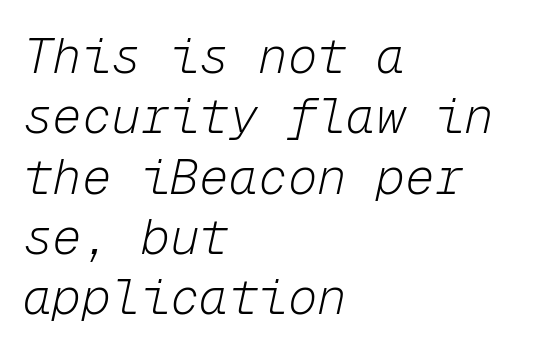
Q: Is the text bold? A: No.
Q: Is the text italic (slanted)? A: Yes, it leans right by about 12 degrees.
Q: Is the text underlined? A: No.
Q: How is the paragraph aligned? A: Left-aligned.
Q: Is the spacing between letters normal or unusually wide? A: Normal.
Q: Width (condensed, normal, or wide)? A: Normal.
Q: Stroke contrast? A: Low.
Q: x-height? A: Medium.
Q: Monospaced? A: Yes.
